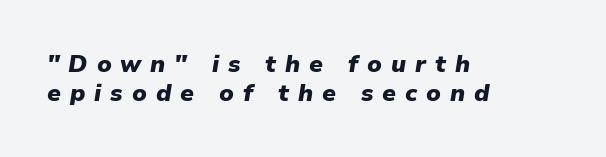
Q: Is the text bold? A: Yes.
Q: Is the text italic (slanted)? A: Yes, it leans right by about 9 degrees.
Q: Is the text underlined? A: No.
Q: How is the paragraph aligned? A: Left-aligned.
Q: Is the spacing between letters normal or unusually wide? A: Unusually wide.
